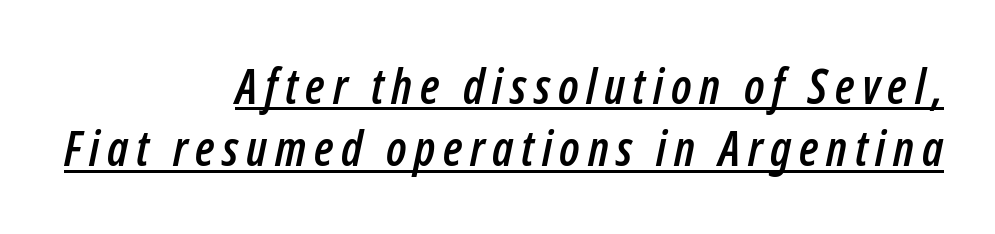
The image shows 48 px condensed type, italic (leaning right); set right-aligned, normal line spacing (1.3x), underlined; low stroke contrast and a medium x-height.
